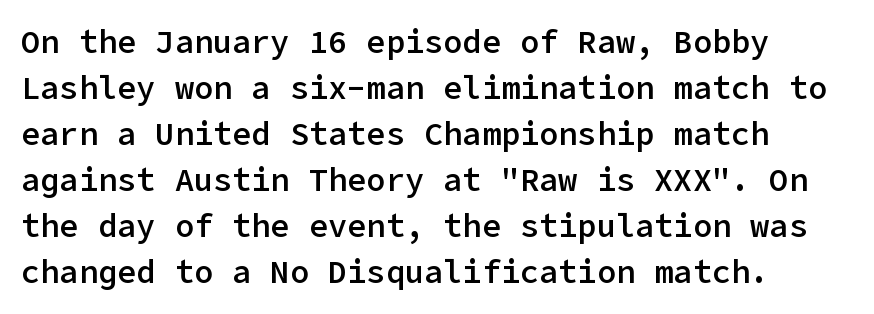
Line spacing here is normal. The glyphs are unaccompanied by any horizontal stroke below them. Posture: upright roman. A sans-serif font was chosen for this passage. Tracking value appears to be zero — textbook default spacing. The paragraph has a hard left edge and a soft right edge.
